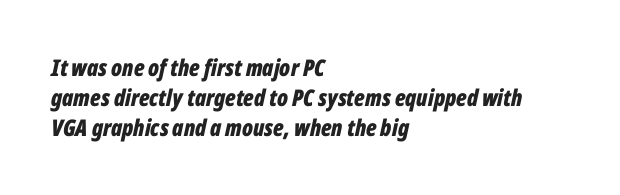
The image shows 23 px bold type, italic (leaning right); set left-aligned, normal line spacing (1.31x), normal letter spacing, not underlined.
